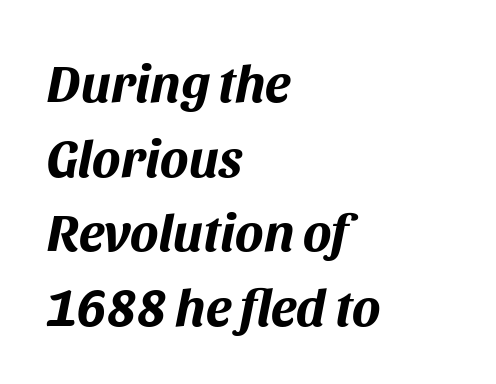
The image shows 53 px bold type, italic (leaning right); set left-aligned, normal line spacing (1.41x), normal letter spacing, not underlined; medium stroke contrast and a large x-height.
